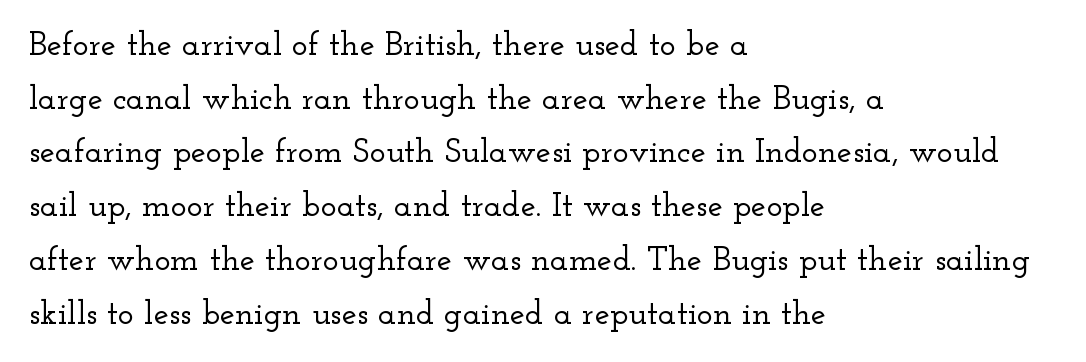
The image shows 34 px wide serif type, upright; set left-aligned, normal line spacing (1.58x), normal letter spacing, not underlined; low stroke contrast and a small x-height.
